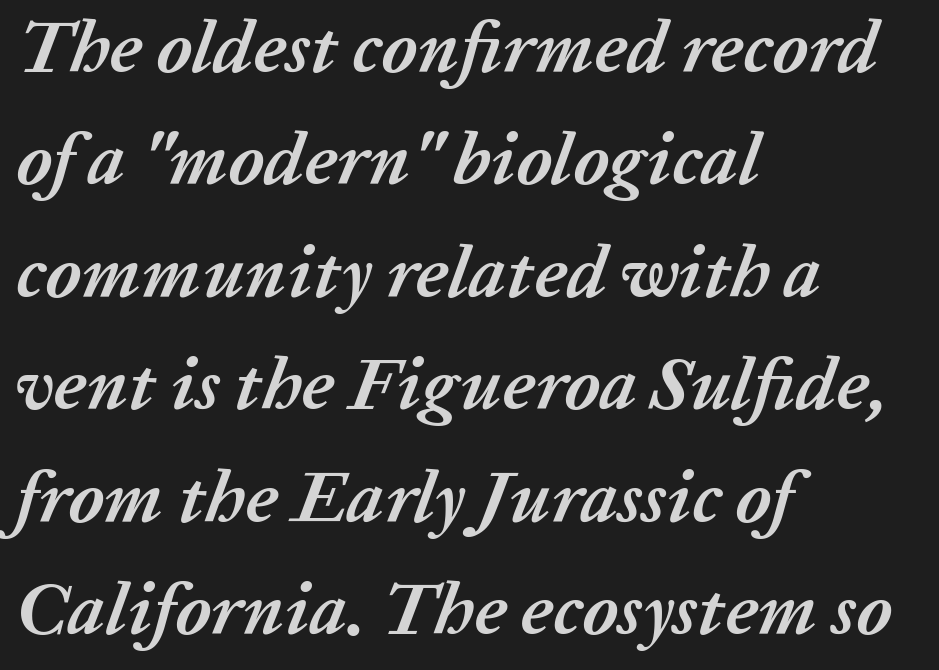
Looks like regular typesetting: each glyph gets only the width it needs. Style check: oblique. A dark, heavy texture on the line: the type is bold. The type is set solid horizontally, with unmodified tracking.
